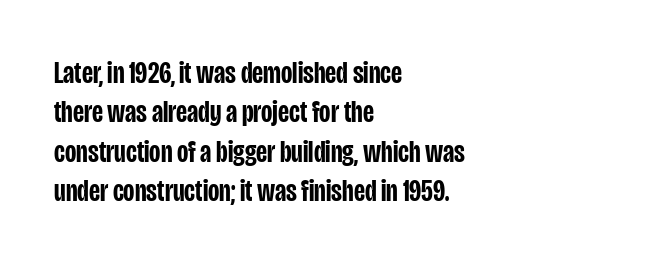
Q: Is the text bold? A: Semi-bold.
Q: Is the text italic (slanted)? A: No, it is upright.
Q: Is the typeface a serif or a sans-serif typeface? A: Sans-serif.
Q: Is the text underlined? A: No.
Q: How is the paragraph aligned? A: Left-aligned.
Q: Is the spacing between letters normal or unusually wide? A: Normal.
Q: Is the spacing between lines tight, normal or loose? A: Normal.
Q: Width (condensed, normal, or wide)? A: Condensed.
Q: Stroke contrast? A: Low.
Q: x-height? A: Large.
Q: Monospaced? A: No.
